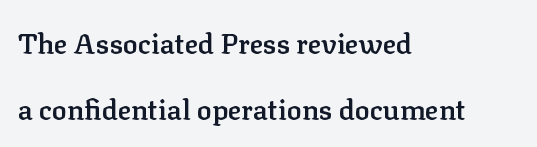
{"serif": "yes", "italic": "no", "bold": "semi", "weight": "semibold", "width": "normal", "stroke_contrast": "low", "x_height": "medium", "monospaced": "no", "underline": "no", "align": "left", "line_spacing": "loose", "line_spacing_ratio": 2.34, "letter_spacing": "normal", "letter_spacing_em": 0.0, "glyph_px": 28}
